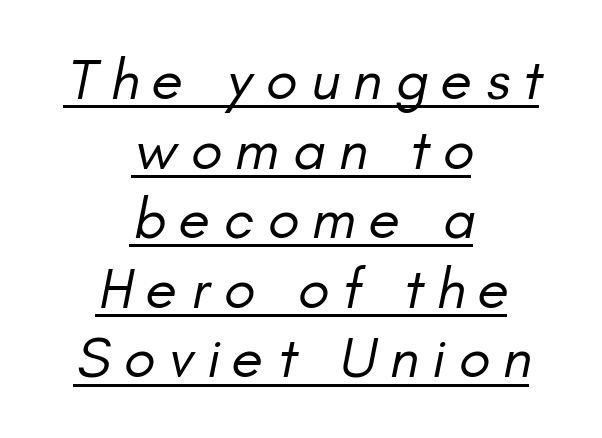
Q: Is the text bold? A: No.
Q: Is the text italic (slanted)? A: Yes, it leans right by about 11 degrees.
Q: Is the text underlined? A: Yes.
Q: How is the paragraph aligned? A: Centered.
Q: Is the spacing between letters normal or unusually wide? A: Unusually wide.
Q: Width (condensed, normal, or wide)? A: Normal.
Q: Stroke contrast? A: Low.
Q: x-height? A: Small.
Q: Monospaced? A: No.
